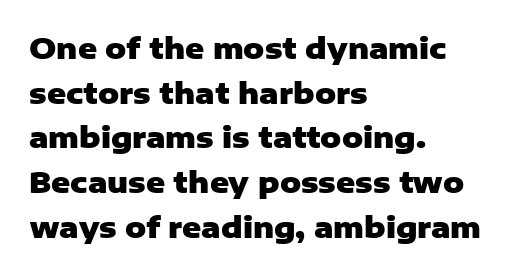
Compared with an ordinary text face, these strokes are far heavier — a full bold. One-word summary of the alignment: left. Looks like regular typesetting: each glyph gets only the width it needs. The passage shown is typeset with a sans-serif family. This is the regular roman posture of the typeface. Observe the ordinary spacing: letters are neighbours, not strangers.
